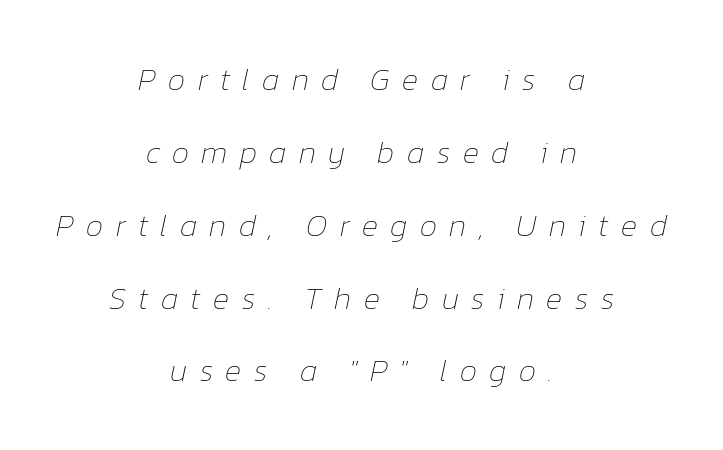
Characters follow at a spacing far wider than the type designer built in. Slant detected: the letters are inclined. Loosely led — the rows are spread out. Stroke thickness stays within the range of a standard reading face or lighter.
